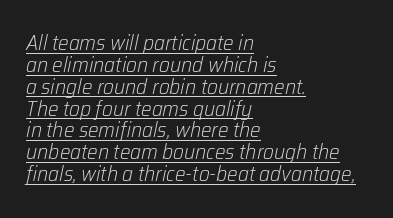
One glance says dense: line gaps are narrower than usual. The sample's only ornament is a line tracing under the words. Teacher's note: observe the even left margin — that is flush-left alignment. Observe the lean: these are italic letterforms. Weight: regular or lighter. Observe the ordinary spacing: letters are neighbours, not strangers.
